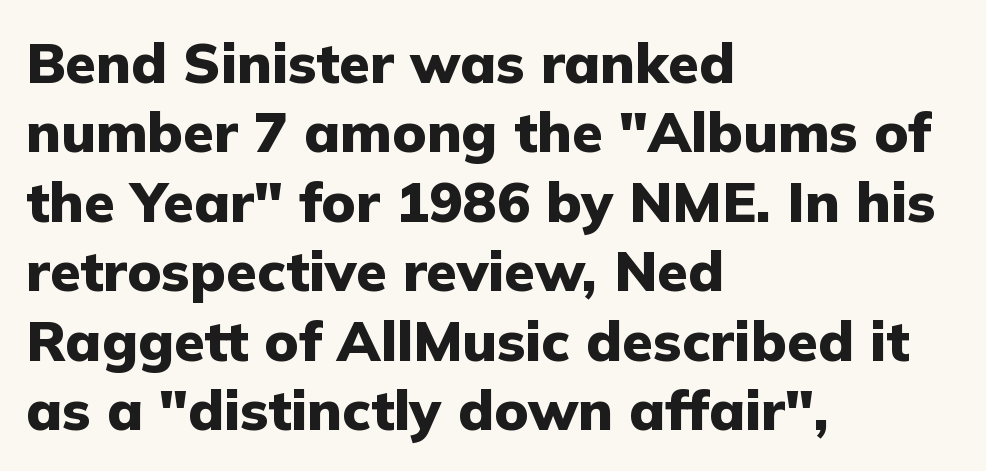
{"serif": "no", "italic": "no", "bold": "yes", "weight": "heavy", "width": "normal", "stroke_contrast": "low", "x_height": "medium", "monospaced": "no", "underline": "no", "align": "left", "line_spacing_ratio": 1.24, "letter_spacing": "normal", "letter_spacing_em": 0.0, "glyph_px": 56}
